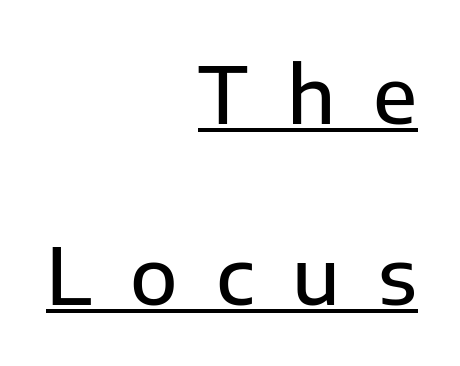
The image shows 78 px sans-serif type, upright; set right-aligned, loose line spacing (2.32x), unusually wide letter spacing (+0.49 em), underlined; low stroke contrast and a medium x-height.
